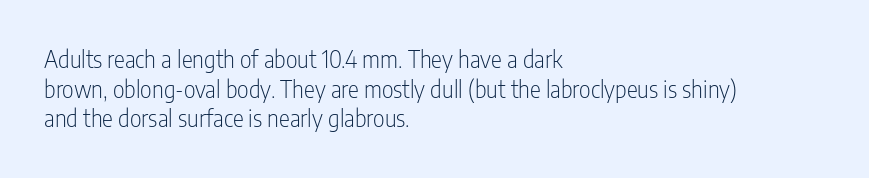
The lines sit at an ordinary, default distance from one another. The rag falls on the right side of this text block. The characters are drawn with everyday or finer stroke widths. Descender tails drop into unmarked territory.
